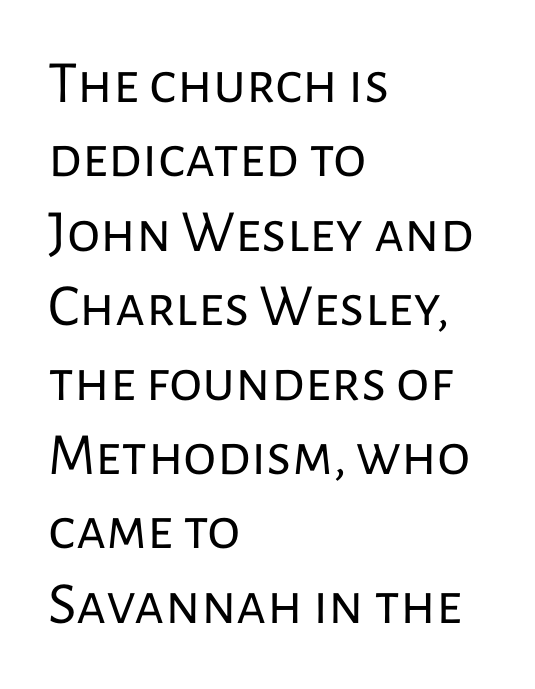
Q: Is the text bold? A: No.
Q: Is the text italic (slanted)? A: No, it is upright.
Q: Is the typeface a serif or a sans-serif typeface? A: Sans-serif.
Q: Is the text underlined? A: No.
Q: How is the paragraph aligned? A: Left-aligned.
Q: Is the spacing between letters normal or unusually wide? A: Normal.
Q: Width (condensed, normal, or wide)? A: Normal.
Q: Stroke contrast? A: Low.
Q: x-height? A: Medium.
Q: Monospaced? A: No.
